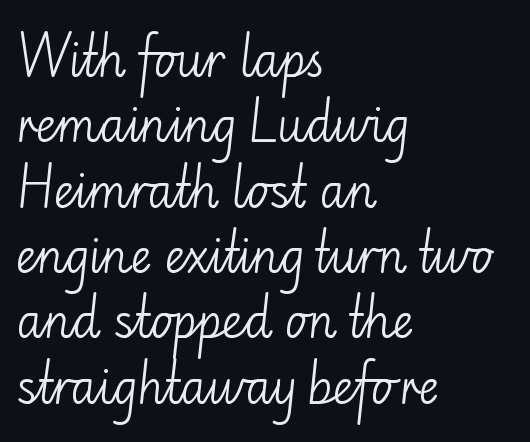
Q: Is the text bold? A: No.
Q: Is the text italic (slanted)? A: Yes.
Q: Is the typeface a serif or a sans-serif typeface? A: Sans-serif.
Q: Is the text underlined? A: No.
Q: How is the paragraph aligned? A: Left-aligned.
Q: Is the spacing between letters normal or unusually wide? A: Normal.
Q: Is the spacing between lines tight, normal or loose? A: Normal.
Q: Width (condensed, normal, or wide)? A: Normal.
Q: Stroke contrast? A: Low.
Q: x-height? A: Small.
Q: Monospaced? A: No.
